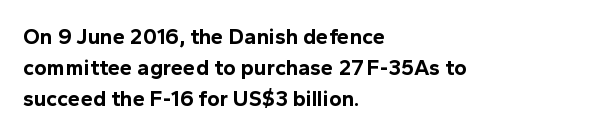
{"italic": "no", "bold": "yes", "underline": "no", "align": "left", "line_spacing": "normal", "line_spacing_ratio": 1.4, "letter_spacing": "normal", "letter_spacing_em": 0.0, "glyph_px": 22}
